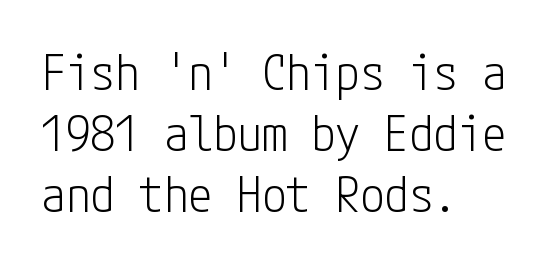
Q: Is the text bold? A: No.
Q: Is the text italic (slanted)? A: No, it is upright.
Q: Is the typeface a serif or a sans-serif typeface? A: Sans-serif.
Q: Is the text underlined? A: No.
Q: How is the paragraph aligned? A: Left-aligned.
Q: Is the spacing between letters normal or unusually wide? A: Normal.
Q: Is the spacing between lines tight, normal or loose? A: Normal.
Q: Width (condensed, normal, or wide)? A: Condensed.
Q: Stroke contrast? A: Low.
Q: x-height? A: Medium.
